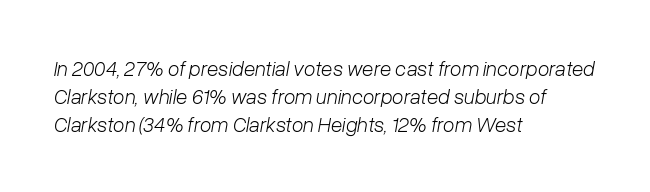
Q: Is the text bold? A: No.
Q: Is the text italic (slanted)? A: Yes, it leans right by about 10 degrees.
Q: Is the text underlined? A: No.
Q: How is the paragraph aligned? A: Left-aligned.
Q: Is the spacing between letters normal or unusually wide? A: Normal.
Q: Is the spacing between lines tight, normal or loose? A: Normal.
